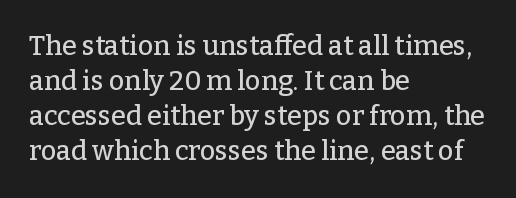
In CSS terms this would be text-align: left. Does the lettering tilt? It doesn't — this is upright. The strip under each line holds only bare page. Each word holds together tightly as a unit, with standard inter-letter gaps. These lines sit exactly where default settings would place them.
